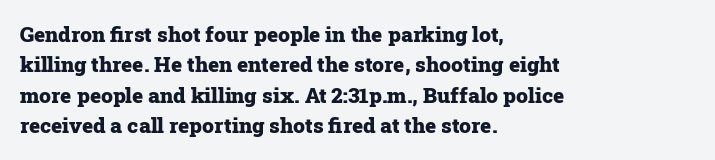
{"italic": "no", "bold": "yes", "underline": "no", "align": "left", "line_spacing": "normal", "line_spacing_ratio": 1.45, "letter_spacing": "normal", "letter_spacing_em": 0.0, "glyph_px": 21}
